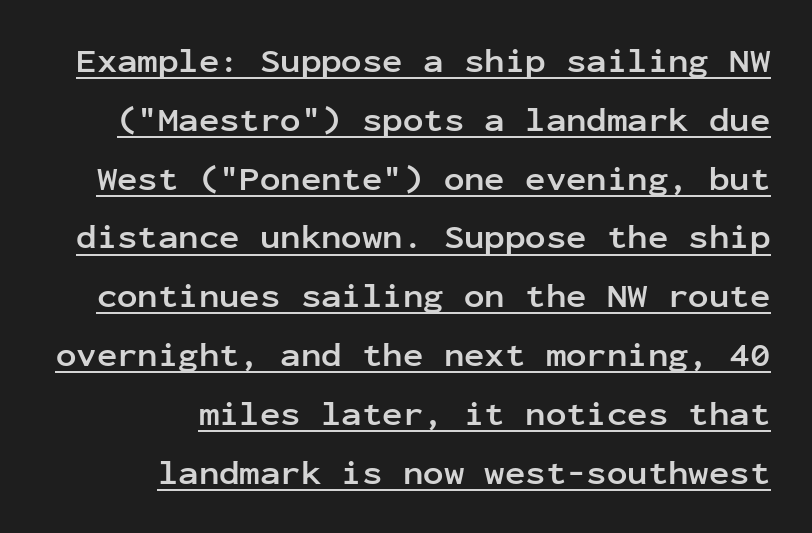
Honestly, the underline is the first thing you notice here. The font family rendered here belongs to the sans-serif group. The lines are quadded right. Honestly, the letter spacing is just normal — you wouldn't notice it. The lettering stays uniformly vertical, giving the passage a roman look.
